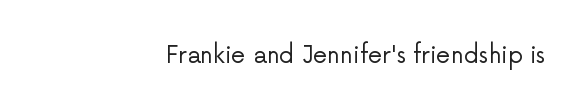
{"italic": "no", "bold": "no", "underline": "no", "letter_spacing": "normal", "letter_spacing_em": 0.0, "glyph_px": 23}
